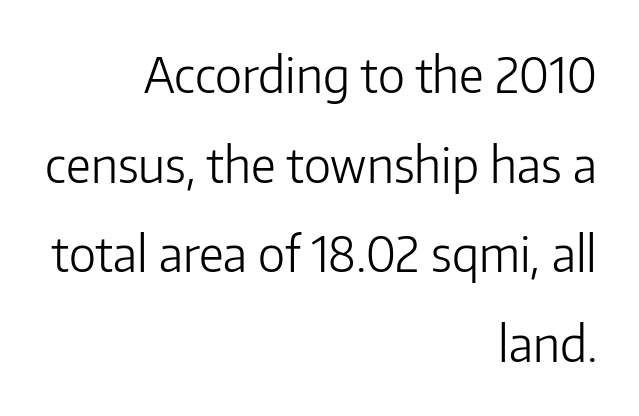
The image shows 49 px light sans-serif type, upright; set right-aligned, line spacing 1.83x, normal letter spacing, not underlined; low stroke contrast and a medium x-height.
